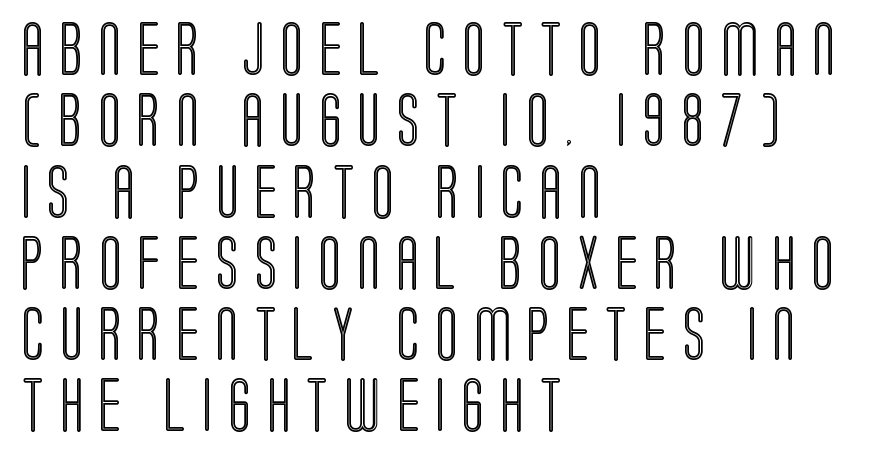
Q: Is the text italic (slanted)? A: No, it is upright.
Q: Is the text underlined? A: No.
Q: How is the paragraph aligned? A: Left-aligned.
Q: Is the spacing between letters normal or unusually wide? A: Unusually wide.
Q: Is the spacing between lines tight, normal or loose? A: Normal.
Q: Width (condensed, normal, or wide)? A: Condensed.
Q: x-height? A: Large.
Q: Monospaced? A: No.
